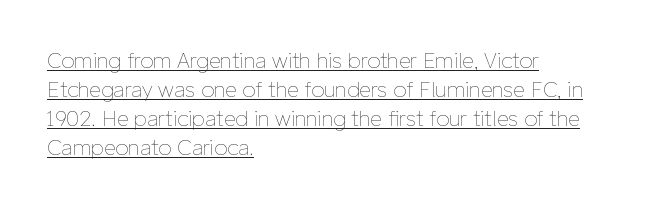
Q: Is the text bold? A: No.
Q: Is the text italic (slanted)? A: No, it is upright.
Q: Is the text underlined? A: Yes.
Q: How is the paragraph aligned? A: Left-aligned.
Q: Is the spacing between letters normal or unusually wide? A: Normal.
Q: Is the spacing between lines tight, normal or loose? A: Normal.
